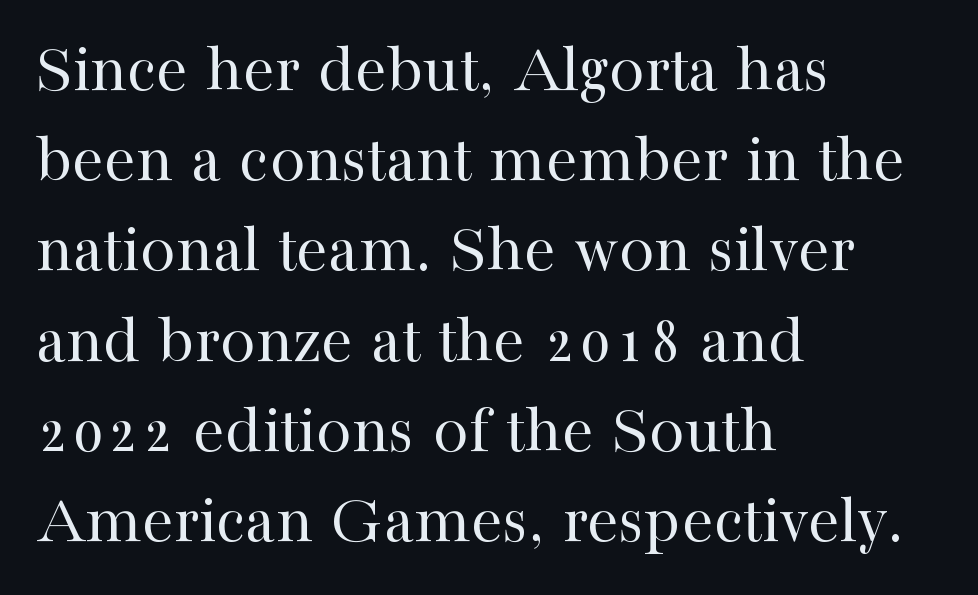
This sample has the flowing, uneven cadence of proportional lettering. These lines sit exactly where default settings would place them. This reads as an unemphasized weight, regular at the heaviest. Quick note: underline off. The paragraph has a hard left edge and a soft right edge.
